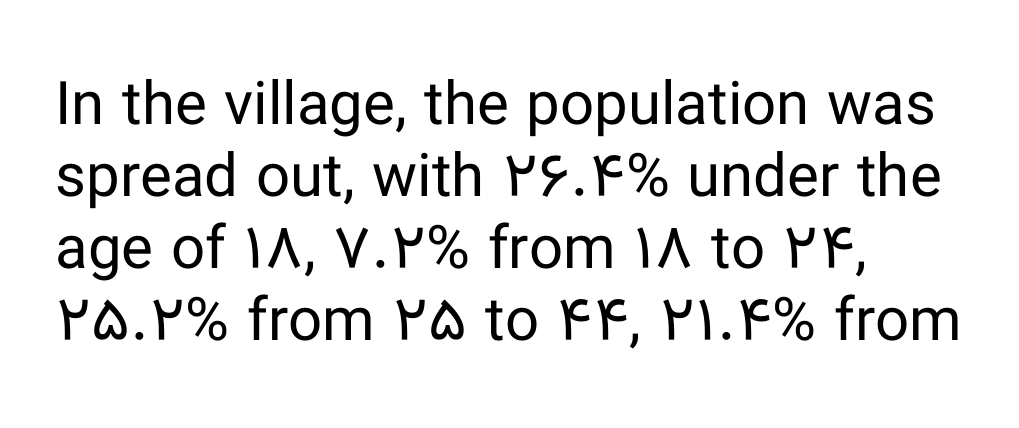
{"serif": "no", "italic": "no", "bold": "no", "weight": "regular", "width": "normal", "stroke_contrast": "low", "x_height": "medium", "monospaced": "no", "underline": "no", "align": "left", "line_spacing_ratio": 1.2, "letter_spacing": "normal", "letter_spacing_em": 0.0, "glyph_px": 60}
